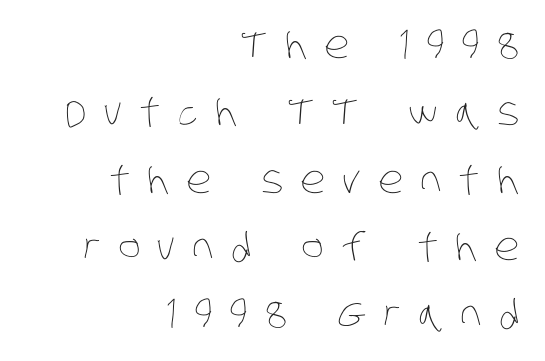
{"bold": "no", "weight": "thin", "width": "condensed", "stroke_contrast": "low", "x_height": "large", "monospaced": "no", "underline": "no", "align": "right", "line_spacing_ratio": 1.77, "letter_spacing": "wide", "letter_spacing_em": 0.45, "glyph_px": 38}
